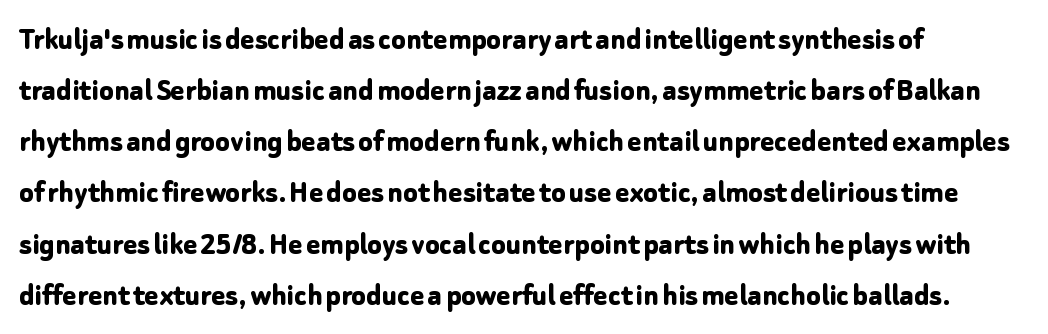
The typesetter chose a ragged-right arrangement here. Notice how the stems are strictly vertical — no italics here. Descenders hang freely into open space. A typesetter would call this zero additional tracking. This sample uses a sans-serif face.
